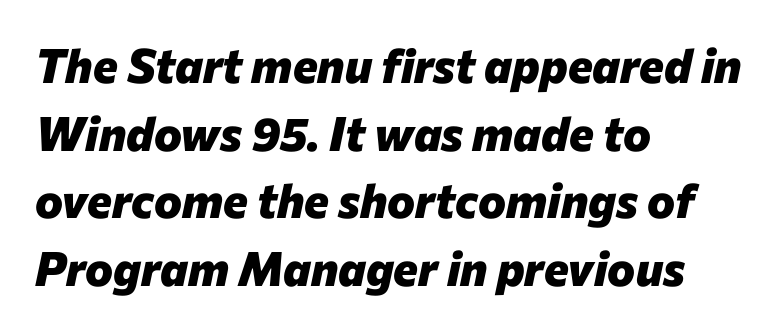
Q: Is the text bold? A: Yes.
Q: Is the text italic (slanted)? A: Yes, it leans right by about 12 degrees.
Q: Is the text underlined? A: No.
Q: How is the paragraph aligned? A: Left-aligned.
Q: Is the spacing between letters normal or unusually wide? A: Normal.
Q: Is the spacing between lines tight, normal or loose? A: Normal.
Q: Width (condensed, normal, or wide)? A: Normal.
Q: Stroke contrast? A: Low.
Q: x-height? A: Medium.
Q: Monospaced? A: No.
